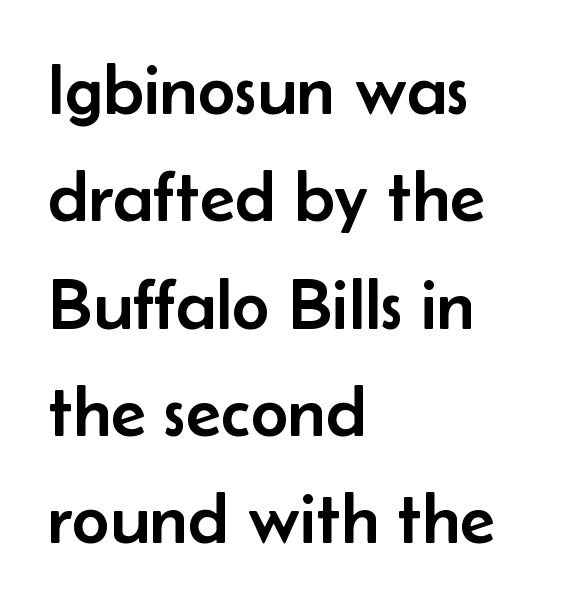
The lines are quadded left. Just letters on the line, the space beneath them empty. Vertical spacing — default. A sans-serif font was chosen for this passage. Here the designer chose a conventional face with non-uniform glyph widths. You can tell it's not italic because the verticals are truly vertical.
